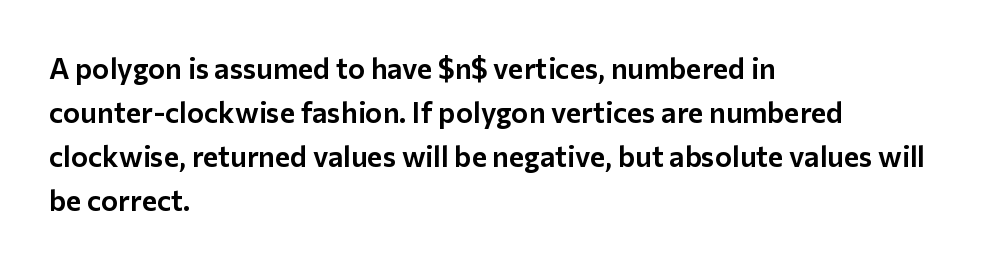
Italic? Not at all — the glyphs are vertical. Each letter keeps its own natural width here, so spacing adapts to shape. Descender tails drop into unmarked territory. The rendering anchors every line to the left-hand side. Letter spacing: default.
